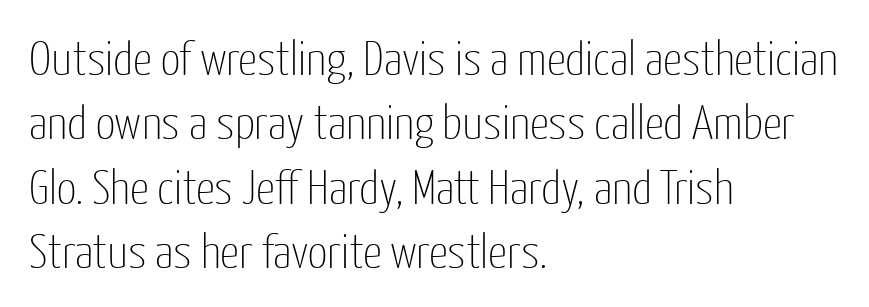
These lines stack with their left ends in a neat column. Words appear dense and cohesive because spacing is normal. The letters stand straight up with perfectly vertical stems. One glance says typical: line gaps are just what's usual. No heavy texture on the line: the type isn't bold. The characters display no serif detailing; their extremities are plain.
